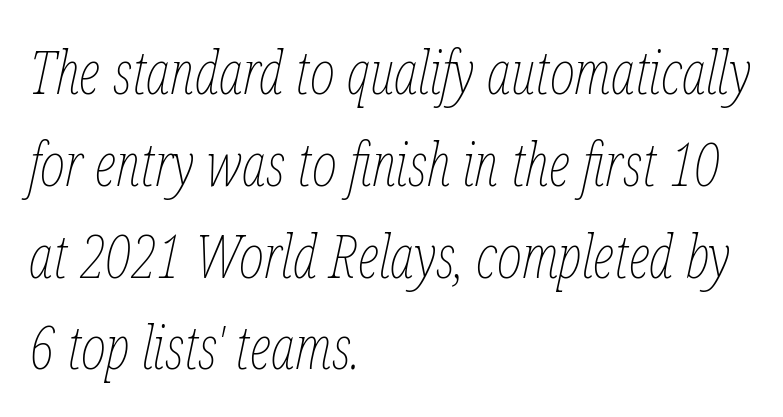
Is this a heavy cut? Hardly; it is regular or lighter. These lines are set flush left with a ragged right edge. Spacing between characters is what you'd get straight out of the box. Notice how descenders clear the ascenders below comfortably — that's standard leading. Looks like regular typesetting: each glyph gets only the width it needs. Plain, unruled lines of type.
